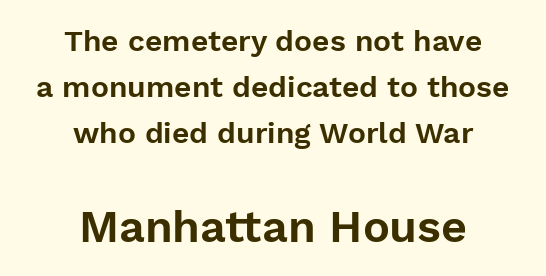
{"serif": "no", "italic": "no", "width": "normal", "stroke_contrast": "low", "x_height": "medium", "monospaced": "no", "underline": "no", "align": "center", "line_spacing": "normal", "line_spacing_ratio": 1.53, "letter_spacing": "normal", "letter_spacing_em": 0.0, "larger_block": "second", "size_ratio": 1.5, "glyph_px": 45}
